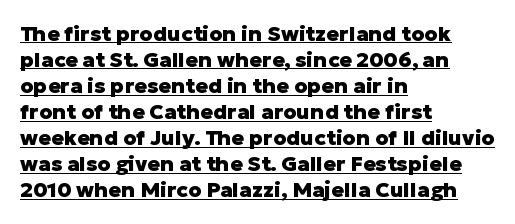
Notice how a bar underscores the lettering throughout. Quick note: not italic, upright. You could call the tracking neutral — neither tight nor loose. Caption: bold face, heavy strokes. The paragraph shown leans on its left margin.
